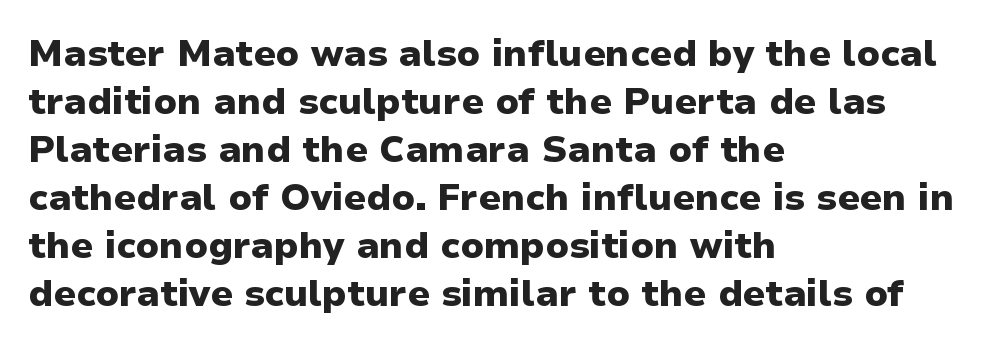
Words appear dense and cohesive because spacing is normal. Posture: vertical. Examine the stroke ends and you'll find no serifs. Quick note: interline space is typical. The face used here has the dense, thick strokes of a bold.
